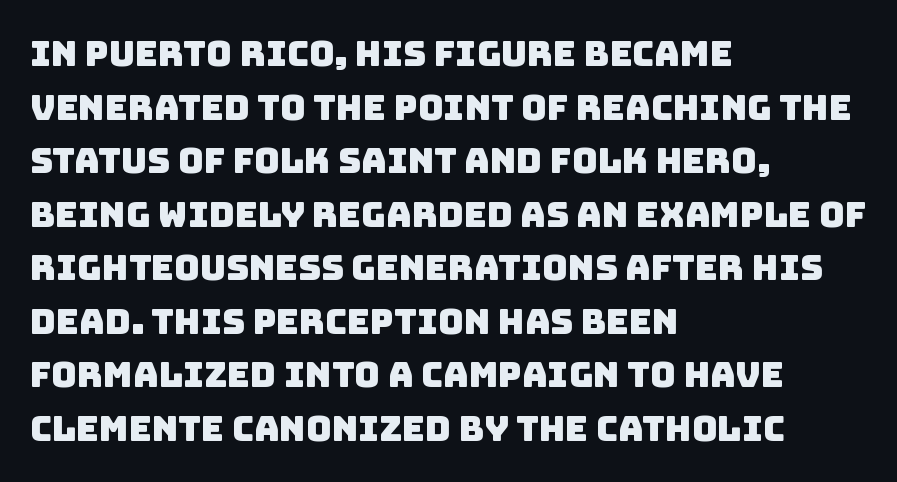
{"serif": "no", "width": "normal", "stroke_contrast": "low", "x_height": "large", "monospaced": "no", "underline": "no", "align": "left", "line_spacing": "normal", "line_spacing_ratio": 1.53, "letter_spacing": "normal", "letter_spacing_em": 0.0, "glyph_px": 35}
